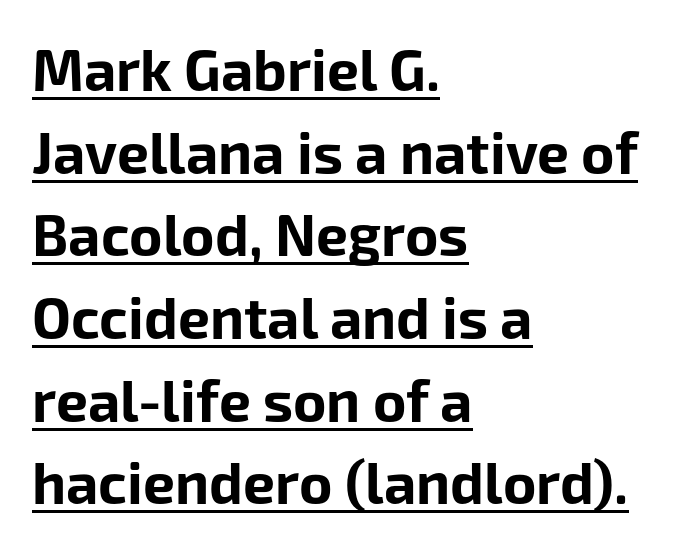
The image shows 57 px bold sans-serif type, upright; set left-aligned, normal line spacing (1.45x), normal letter spacing, underlined; low stroke contrast and a medium x-height.
